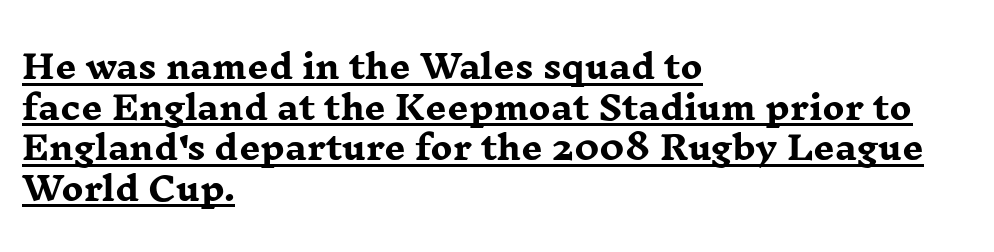
The passage shown is underscored from start to finish. You can tell it's not italic because the verticals are truly vertical. These lines are rendered in a variable-pitch font. This sample is left-justified, so line endings fall wherever the words run out. Nobody touched the tracking dial on this one. This sample uses a serif face.
